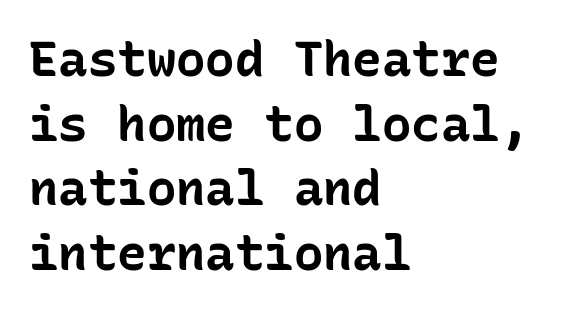
Honestly, the row spacing looks completely unremarkable. The specimen reads as upright at a glance. Nobody touched the tracking dial on this one. What weight is shown? A full bold with thick strokes. These lines are rendered in a fixed-pitch font.
